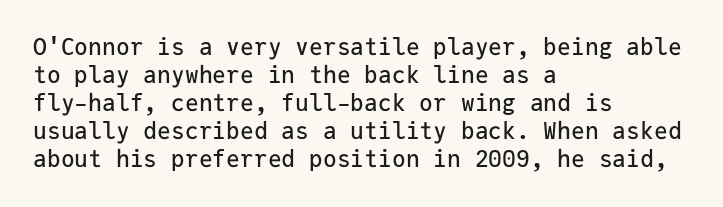
Look at the tracking — it's just the regular setting, nothing added. Caption: multi-line text, flush left, ragged right. Notice how the stems are strictly vertical — no italics here. A clean baseline with only descenders dipping below it.
